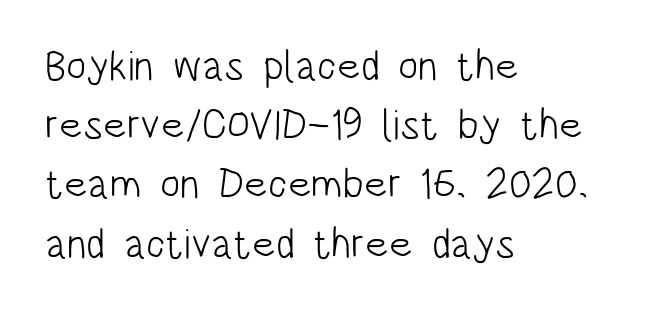
The image shows 42 px light, condensed sans-serif type, upright; set left-aligned, normal line spacing (1.41x), normal letter spacing, not underlined; low stroke contrast and a large x-height.
